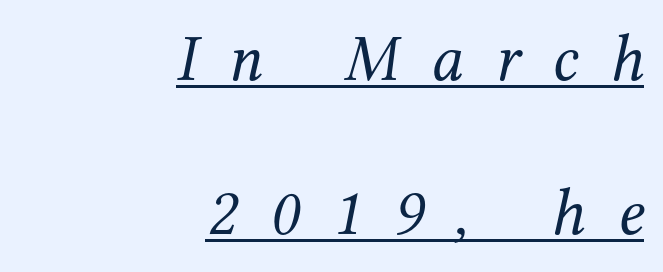
Q: Is the text bold? A: No.
Q: Is the text italic (slanted)? A: Yes, it leans right by about 12 degrees.
Q: Is the typeface a serif or a sans-serif typeface? A: Serif.
Q: Is the text underlined? A: Yes.
Q: How is the paragraph aligned? A: Right-aligned.
Q: Is the spacing between letters normal or unusually wide? A: Unusually wide.
Q: Is the spacing between lines tight, normal or loose? A: Loose.
Q: Width (condensed, normal, or wide)? A: Normal.
Q: Stroke contrast? A: Medium.
Q: x-height? A: Medium.
Q: Monospaced? A: No.
